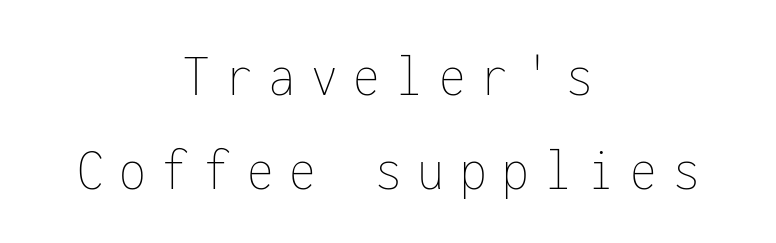
You could count columns in this text — the font is strictly monospaced. The whitespace from short lines is split evenly between both sides. Caption: face not bold, strokes unweighted. Does extra space separate the letters? Yes, quite a lot of it. The string is rendered with underlining switched off.
